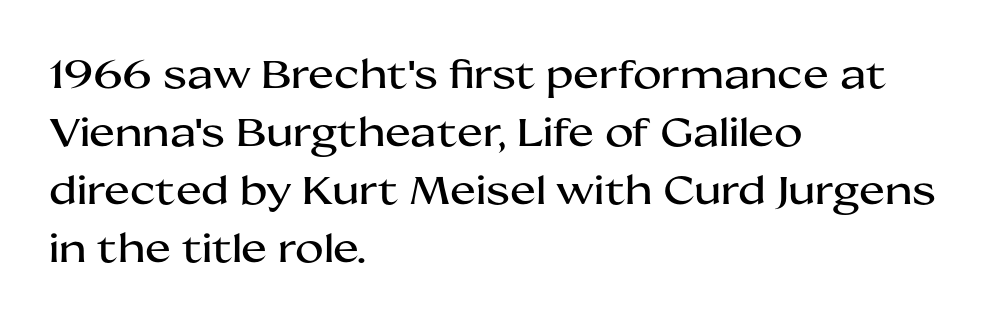
{"italic": "no", "width": "wide", "stroke_contrast": "medium", "x_height": "medium", "monospaced": "no", "underline": "no", "align": "left", "line_spacing": "normal", "line_spacing_ratio": 1.49, "letter_spacing": "normal", "letter_spacing_em": 0.0, "glyph_px": 39}
